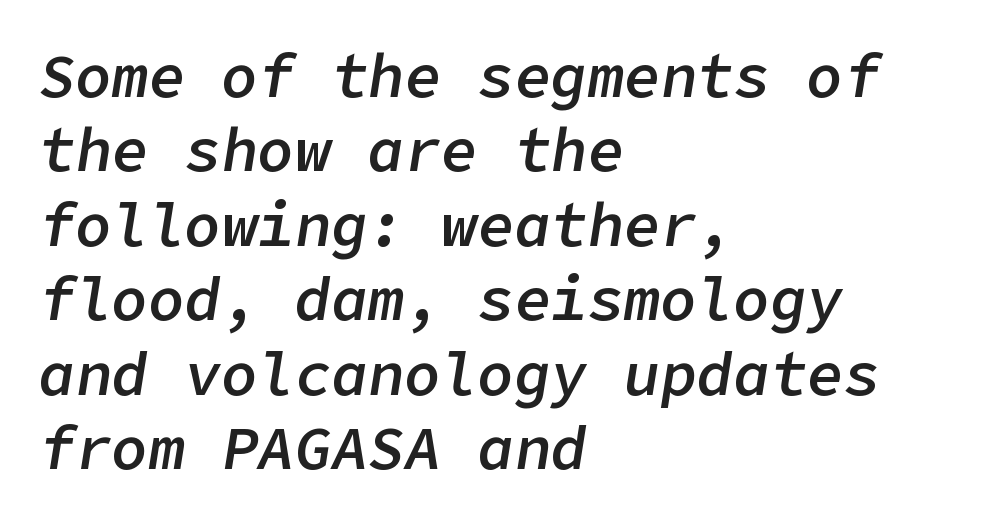
{"italic": "yes", "lean": "right", "slant_degrees": 9, "bold": "semi", "weight": "semibold", "width": "normal", "stroke_contrast": "low", "x_height": "medium", "underline": "no", "align": "left", "line_spacing_ratio": 1.22, "letter_spacing": "normal", "letter_spacing_em": 0.0, "glyph_px": 61}
